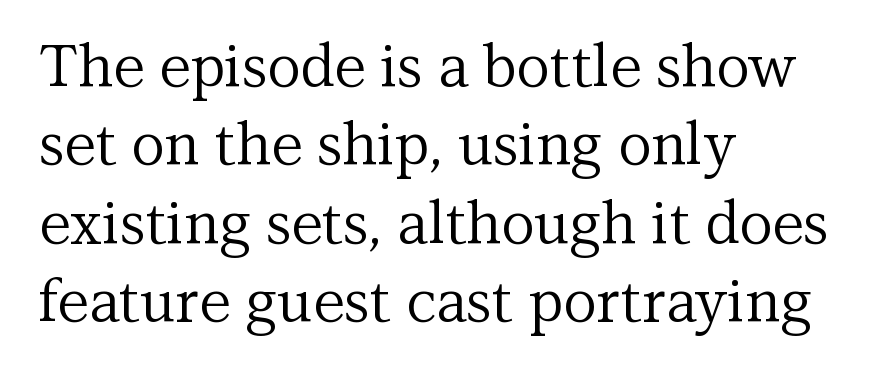
Q: Is the text bold? A: No.
Q: Is the text italic (slanted)? A: No, it is upright.
Q: Is the typeface a serif or a sans-serif typeface? A: Serif.
Q: Is the text underlined? A: No.
Q: How is the paragraph aligned? A: Left-aligned.
Q: Is the spacing between letters normal or unusually wide? A: Normal.
Q: Is the spacing between lines tight, normal or loose? A: Normal.
Q: Width (condensed, normal, or wide)? A: Normal.
Q: Stroke contrast? A: Medium.
Q: x-height? A: Medium.
Q: Monospaced? A: No.
